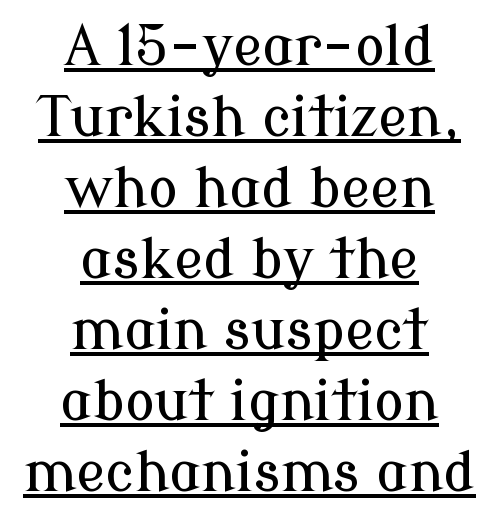
The image shows 55 px serif type, upright; set centered, normal line spacing (1.29x), normal letter spacing, underlined; low stroke contrast and a medium x-height.
